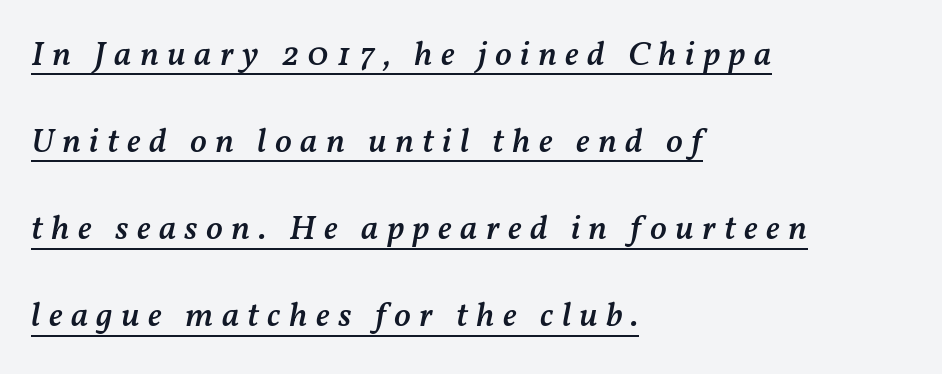
Is the letter spacing exaggerated? Yes — the characters are pushed far apart. The compositor pushed each line to the left boundary. Interline gaps are noticeably wide in this sample. Glance below the letters and you will spot a drawn line. Looks like regular typesetting: each glyph gets only the width it needs. Quick note: italic.
